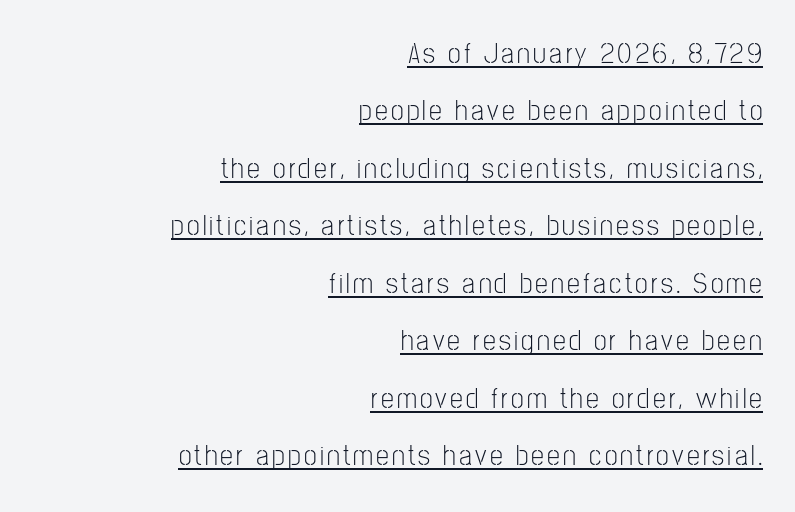
To sum up the face: it is a sans, with no serifs. The specimen includes a rule beneath the text block's lines. The typesetter chose a ragged-left arrangement here. The specimen reads as upright at a glance.
